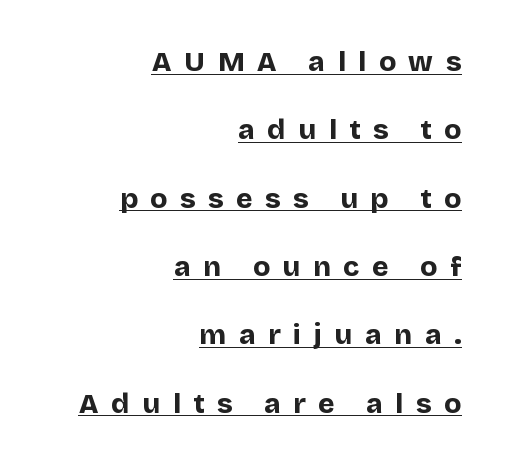
Short note: letters widely spaced. The letters carry no serifs — their stems end cleanly without finishing strokes. The specimen includes a rule beneath the text block's lines. In terms of leading, this rendering errs on the spacious side. The letters stand upright; this is a roman face.
